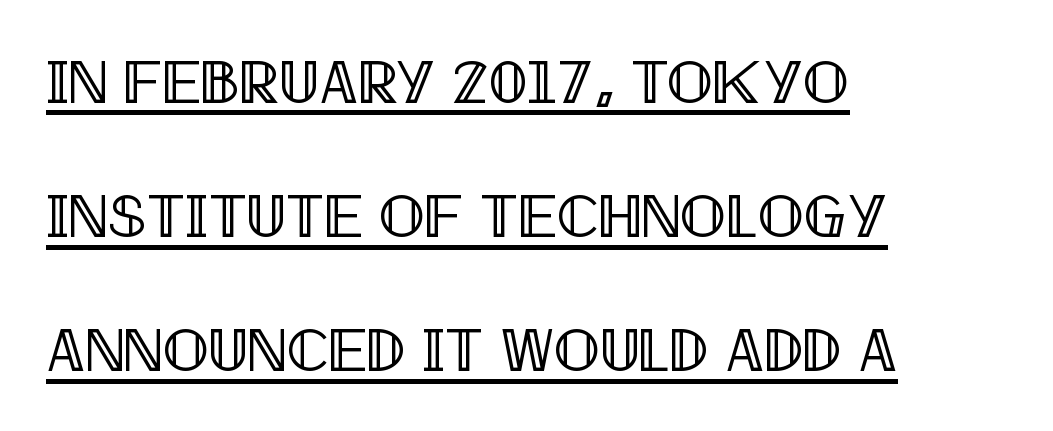
{"italic": "no", "width": "condensed", "x_height": "large", "monospaced": "no", "underline": "yes", "align": "left", "line_spacing": "loose", "line_spacing_ratio": 2.2, "letter_spacing": "normal", "letter_spacing_em": 0.0, "glyph_px": 61}
